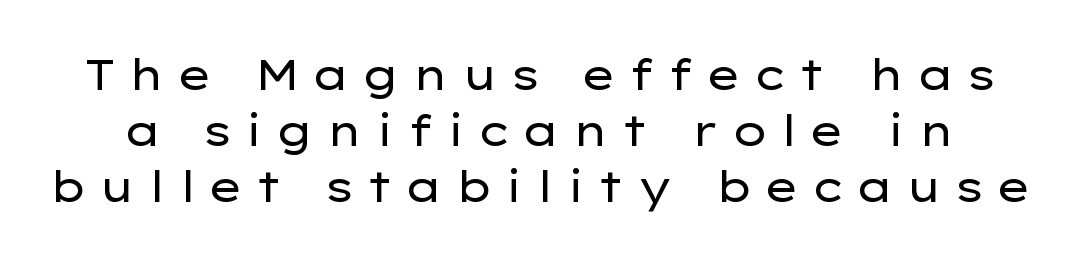
The image shows 42 px regular-weight, wide sans-serif type, upright; set normal line spacing (1.33x), unusually wide letter spacing (+0.26 em), not underlined; low stroke contrast and a medium x-height.
